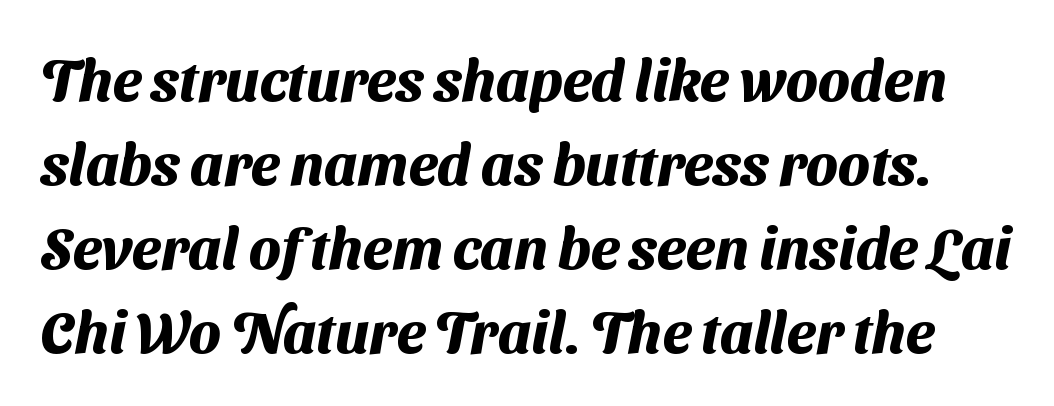
Descender tails drop into unmarked territory. Look at the tracking — it's just the regular setting, nothing added. The leading is moderate, giving the passage an even texture. Letterform terminals end flat and unadorned throughout the passage. The passage shown is emphatically bold.
